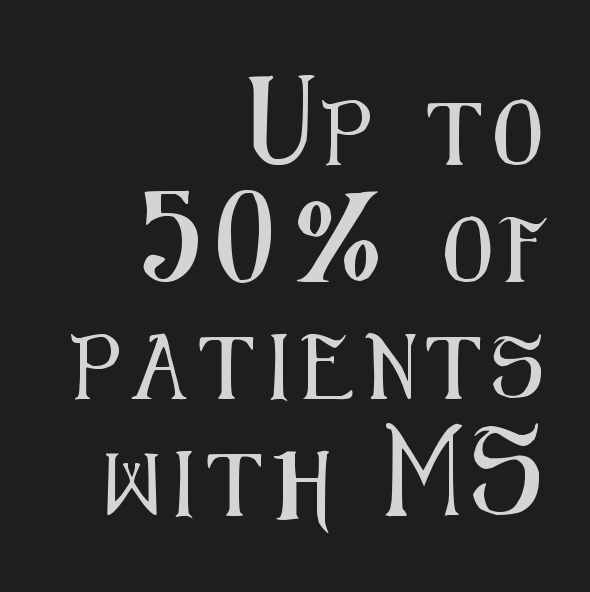
{"italic": "no", "width": "condensed", "stroke_contrast": "medium", "x_height": "medium", "monospaced": "no", "underline": "no", "align": "right", "line_spacing_ratio": 1.83, "glyph_px": 64}
